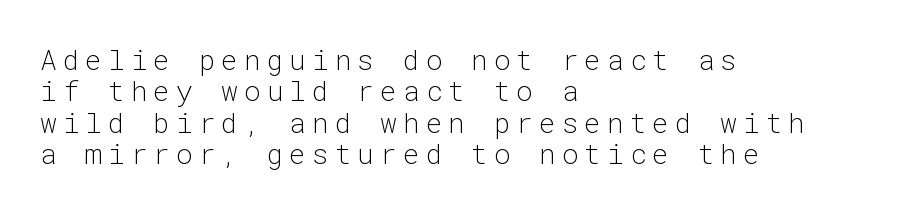
These lines have a slow, spaced-out rhythm from letter to letter. A typesetter would call this monospace, since all characters share one set width. Ordinary non-slanted type is in use. The passage shown is typeset with a sans-serif family. The glyphs are unaccompanied by any horizontal stroke below them. Heft: none added — not bold.
